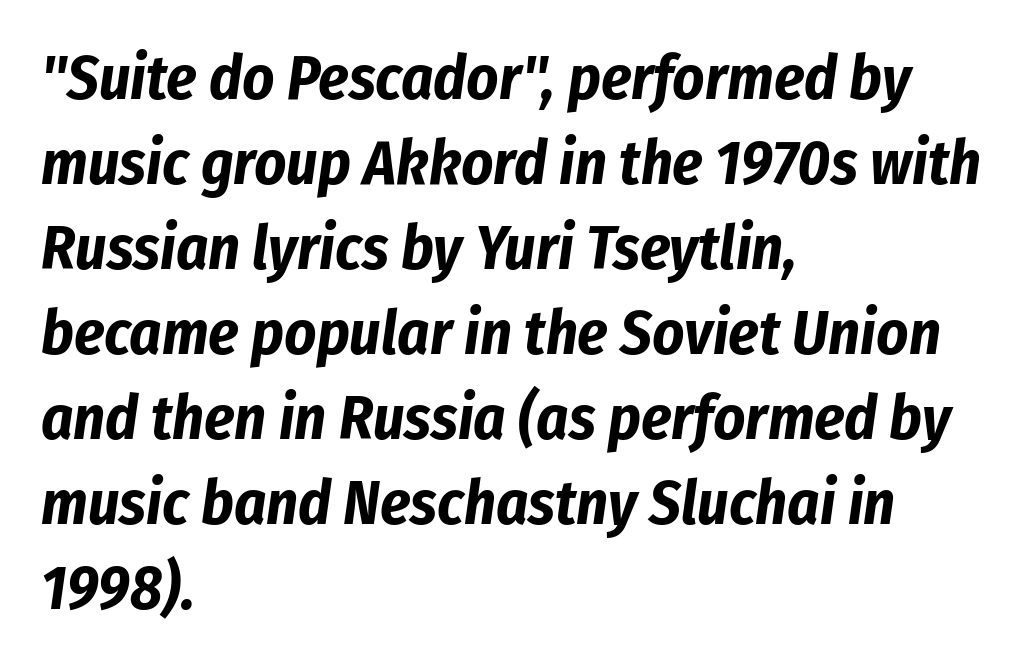
The image shows 62 px bold, condensed type, italic (leaning right); set left-aligned, normal line spacing (1.37x), normal letter spacing, not underlined; low stroke contrast and a medium x-height.
